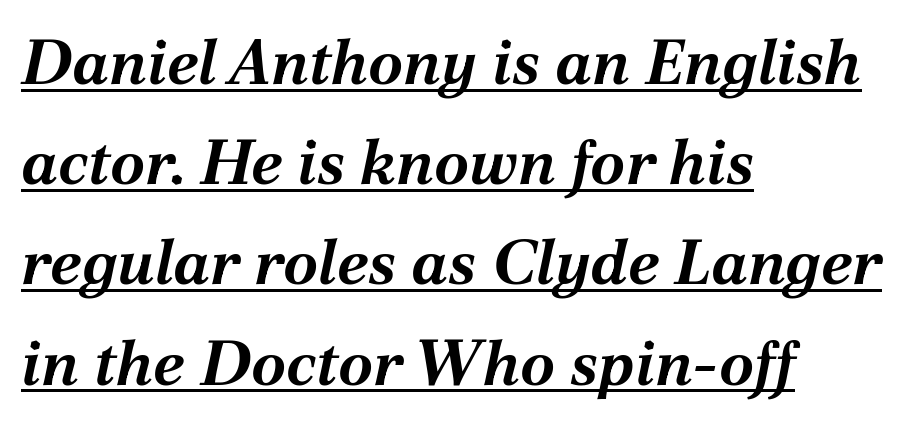
Q: Is the text bold? A: Yes.
Q: Is the text italic (slanted)? A: Yes, it leans right by about 12 degrees.
Q: Is the text underlined? A: Yes.
Q: How is the paragraph aligned? A: Left-aligned.
Q: Is the spacing between letters normal or unusually wide? A: Normal.
Q: Is the spacing between lines tight, normal or loose? A: Normal.
Q: Width (condensed, normal, or wide)? A: Normal.
Q: Stroke contrast? A: Medium.
Q: x-height? A: Medium.
Q: Monospaced? A: No.
